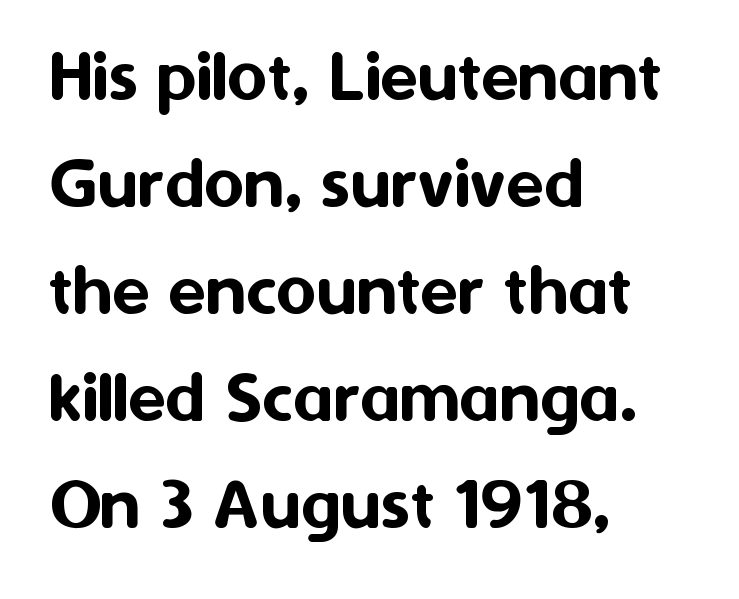
The type family on display is of the sans-serif kind. Lines of text with bare space underneath. The type is set solid horizontally, with unmodified tracking. Students, observe: this is what conventionally led text looks like. Compared with a centered layout, this one pins lines to the left instead. Style check: upright.
